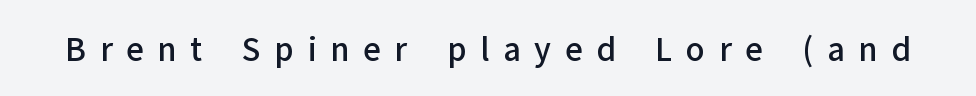
The image shows 31 px semibold sans-serif type, upright; set unusually wide letter spacing (+0.44 em), not underlined; low stroke contrast and a medium x-height.
